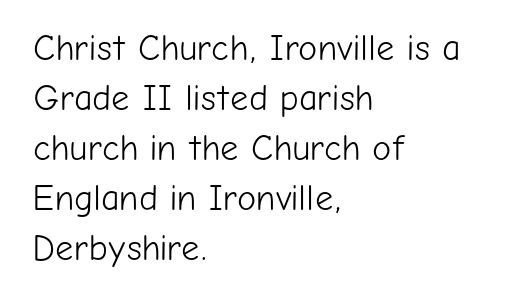
{"serif": "no", "italic": "no", "bold": "no", "weight": "light", "width": "normal", "stroke_contrast": "low", "x_height": "medium", "monospaced": "no", "underline": "no", "align": "left", "line_spacing": "normal", "line_spacing_ratio": 1.39, "letter_spacing": "normal", "letter_spacing_em": 0.0, "glyph_px": 36}
